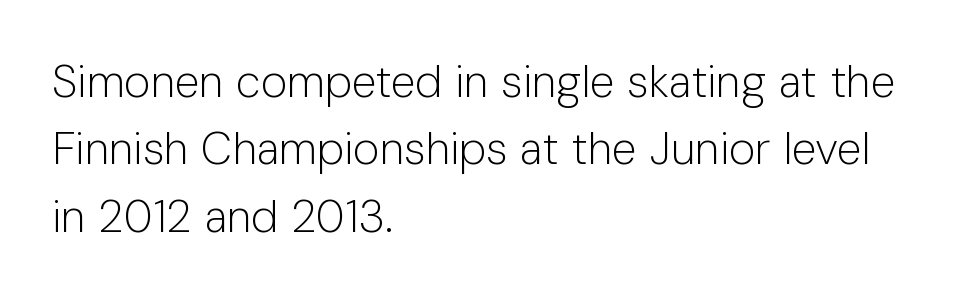
Q: Is the text bold? A: No.
Q: Is the text italic (slanted)? A: No, it is upright.
Q: Is the typeface a serif or a sans-serif typeface? A: Sans-serif.
Q: Is the text underlined? A: No.
Q: How is the paragraph aligned? A: Left-aligned.
Q: Is the spacing between letters normal or unusually wide? A: Normal.
Q: Is the spacing between lines tight, normal or loose? A: Normal.
Q: Width (condensed, normal, or wide)? A: Normal.
Q: Stroke contrast? A: Low.
Q: x-height? A: Medium.
Q: Monospaced? A: No.
